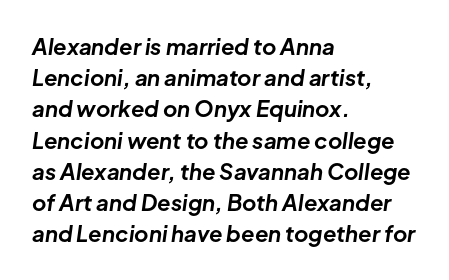
{"italic": "yes", "lean": "right", "slant_degrees": 8, "bold": "yes", "underline": "no", "align": "left", "line_spacing": "normal", "line_spacing_ratio": 1.42, "letter_spacing": "normal", "letter_spacing_em": 0.0, "glyph_px": 22}
